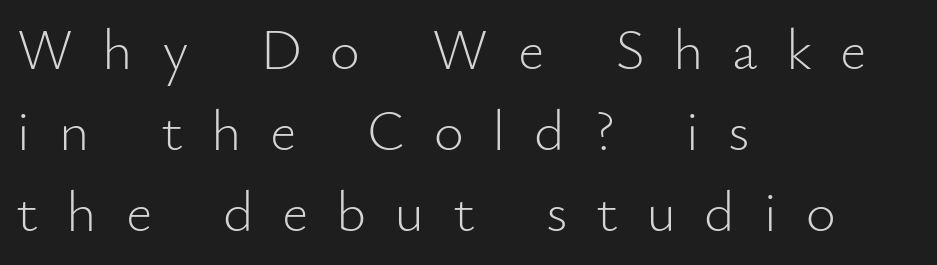
Q: Is the text bold? A: No.
Q: Is the text italic (slanted)? A: No, it is upright.
Q: Is the typeface a serif or a sans-serif typeface? A: Sans-serif.
Q: Is the text underlined? A: No.
Q: How is the paragraph aligned? A: Left-aligned.
Q: Is the spacing between letters normal or unusually wide? A: Unusually wide.
Q: Is the spacing between lines tight, normal or loose? A: Normal.
Q: Width (condensed, normal, or wide)? A: Normal.
Q: Stroke contrast? A: Low.
Q: x-height? A: Small.
Q: Monospaced? A: No.
